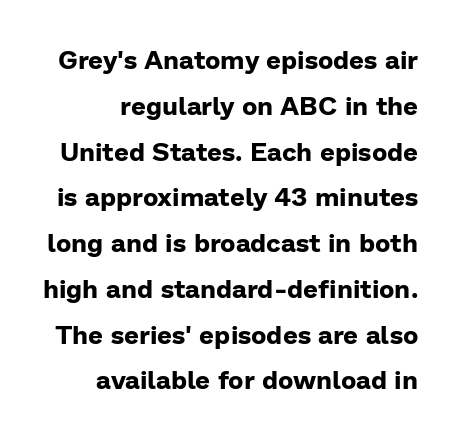
Q: Is the text bold? A: Yes.
Q: Is the text italic (slanted)? A: No, it is upright.
Q: Is the text underlined? A: No.
Q: Is the spacing between letters normal or unusually wide? A: Normal.
